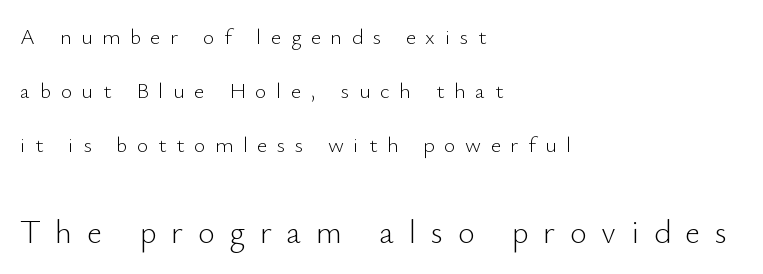
{"serif": "no", "italic": "no", "bold": "no", "weight": "light", "width": "normal", "stroke_contrast": "low", "x_height": "small", "monospaced": "no", "underline": "no", "align": "left", "line_spacing": "loose", "line_spacing_ratio": 2.45, "letter_spacing": "wide", "letter_spacing_em": 0.44, "larger_block": "second", "size_ratio": 1.5, "glyph_px": 33}
